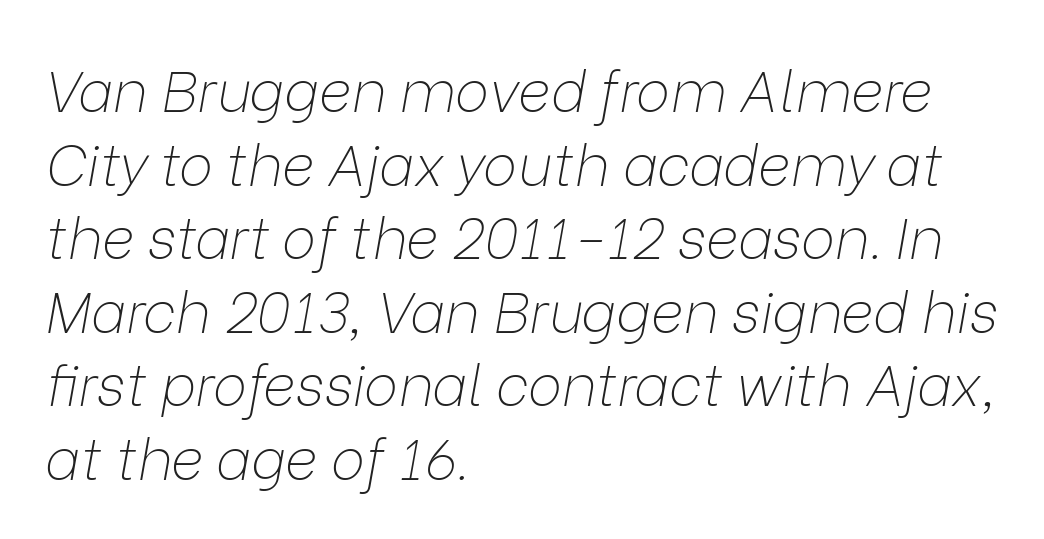
Q: Is the text bold? A: No.
Q: Is the text italic (slanted)? A: Yes, it leans right by about 9 degrees.
Q: Is the text underlined? A: No.
Q: How is the paragraph aligned? A: Left-aligned.
Q: Is the spacing between letters normal or unusually wide? A: Normal.
Q: Is the spacing between lines tight, normal or loose? A: Normal.
Q: Width (condensed, normal, or wide)? A: Normal.
Q: Stroke contrast? A: Low.
Q: x-height? A: Medium.
Q: Monospaced? A: No.
